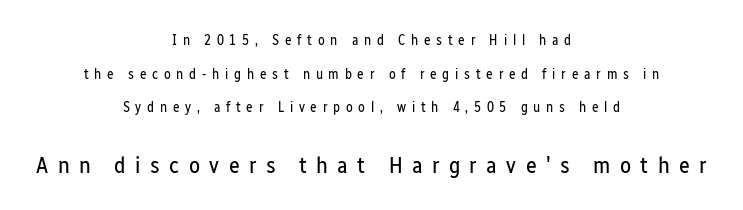
The passage shown is not bold in any degree. Students, note that the glyphs here are deliberately spaced far apart. Rows of type keep a wide berth in the vertical direction. Characters remain perfectly vertical along every line. Every row of glyphs is offset so its center matches the block's center.
